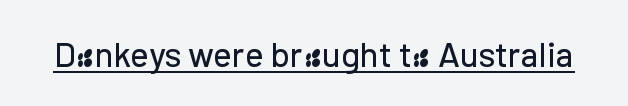
Q: Is the text italic (slanted)? A: No, it is upright.
Q: Is the typeface a serif or a sans-serif typeface? A: Sans-serif.
Q: Is the text underlined? A: Yes.
Q: Is the spacing between letters normal or unusually wide? A: Normal.
Q: Width (condensed, normal, or wide)? A: Normal.
Q: Stroke contrast? A: Low.
Q: x-height? A: Medium.
Q: Monospaced? A: No.
